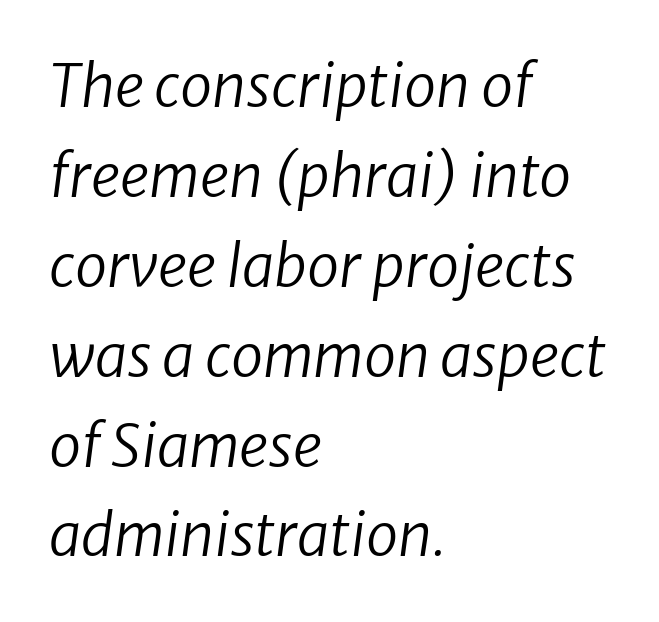
Q: Is the text bold? A: No.
Q: Is the text italic (slanted)? A: Yes, it leans right by about 8 degrees.
Q: Is the text underlined? A: No.
Q: How is the paragraph aligned? A: Left-aligned.
Q: Is the spacing between letters normal or unusually wide? A: Normal.
Q: Is the spacing between lines tight, normal or loose? A: Normal.
Q: Width (condensed, normal, or wide)? A: Normal.
Q: Stroke contrast? A: Low.
Q: x-height? A: Medium.
Q: Monospaced? A: No.
